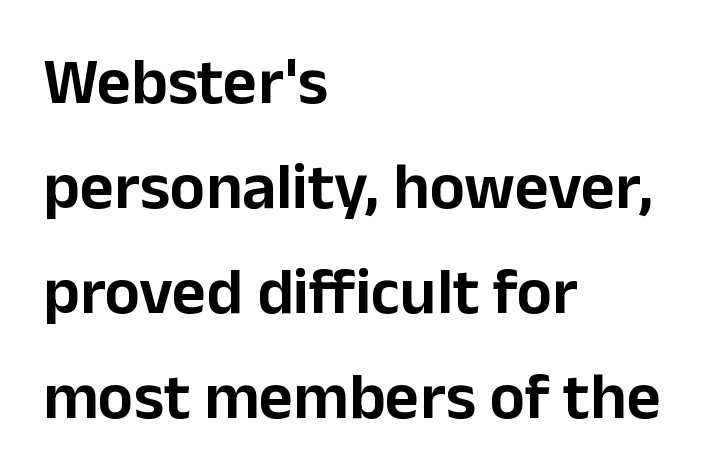
Q: Is the text italic (slanted)? A: No, it is upright.
Q: Is the typeface a serif or a sans-serif typeface? A: Sans-serif.
Q: Is the text underlined? A: No.
Q: How is the paragraph aligned? A: Left-aligned.
Q: Is the spacing between letters normal or unusually wide? A: Normal.
Q: Is the spacing between lines tight, normal or loose? A: Normal.
Q: Width (condensed, normal, or wide)? A: Normal.
Q: Stroke contrast? A: Low.
Q: x-height? A: Medium.
Q: Monospaced? A: No.
